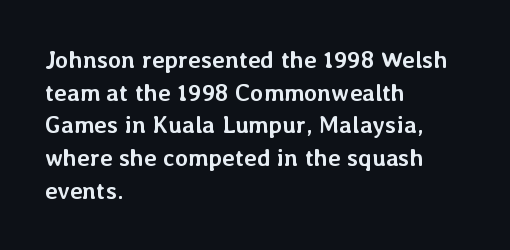
{"italic": "no", "bold": "yes", "underline": "no", "align": "left", "line_spacing": "normal", "line_spacing_ratio": 1.36, "letter_spacing": "normal", "letter_spacing_em": 0.0, "glyph_px": 24}
